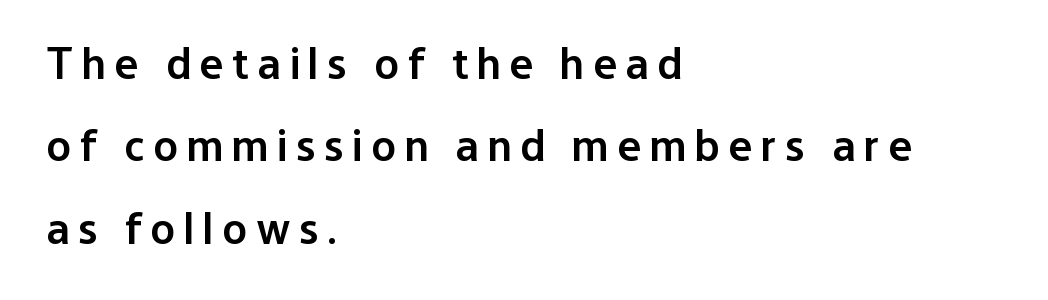
The image shows 45 px semibold sans-serif type, upright; set left-aligned, line spacing 1.83x, not underlined; low stroke contrast and a medium x-height.
